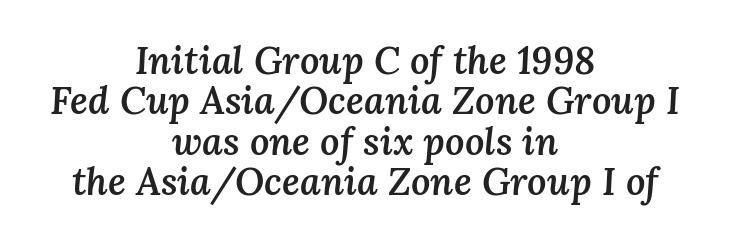
Slanted lettering throughout. Look at the tracking — it's just the regular setting, nothing added. Quick note: underline off. The rendering uses natural spacing where letterforms have individual widths.
